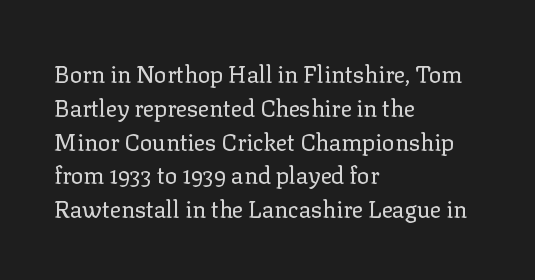
{"italic": "no", "bold": "no", "underline": "no", "align": "left", "line_spacing": "normal", "line_spacing_ratio": 1.47, "letter_spacing": "normal", "letter_spacing_em": 0.0, "glyph_px": 23}
